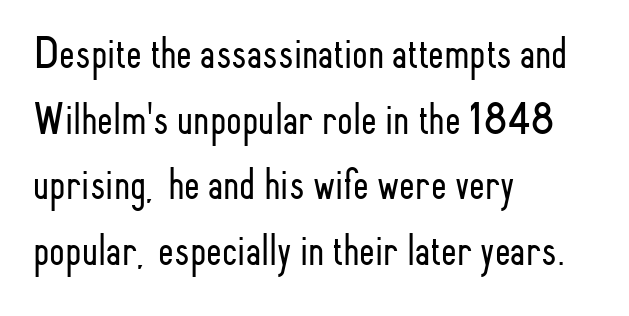
{"serif": "no", "italic": "no", "bold": "no", "weight": "light", "width": "condensed", "stroke_contrast": "low", "x_height": "small", "monospaced": "no", "underline": "no", "align": "left", "line_spacing": "normal", "line_spacing_ratio": 1.46, "letter_spacing": "normal", "letter_spacing_em": 0.0, "glyph_px": 45}
